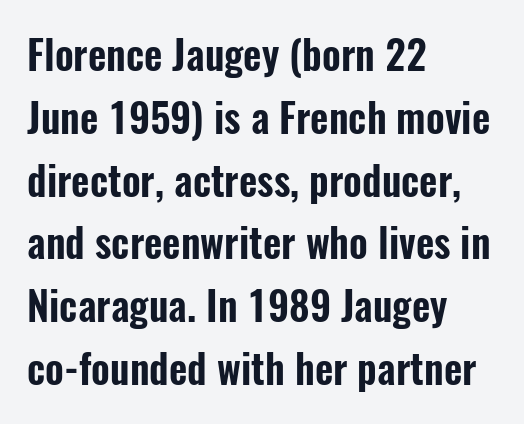
The image shows 40 px condensed sans-serif type, upright; set left-aligned, normal line spacing (1.57x), normal letter spacing, not underlined; low stroke contrast and a medium x-height.
